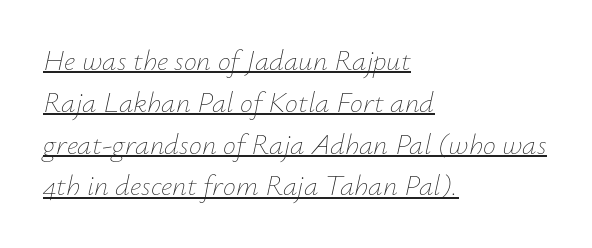
Q: Is the text bold? A: No.
Q: Is the text italic (slanted)? A: Yes, it leans right by about 12 degrees.
Q: Is the text underlined? A: Yes.
Q: How is the paragraph aligned? A: Left-aligned.
Q: Is the spacing between letters normal or unusually wide? A: Normal.
Q: Is the spacing between lines tight, normal or loose? A: Normal.
Q: Width (condensed, normal, or wide)? A: Normal.
Q: Stroke contrast? A: Low.
Q: x-height? A: Small.
Q: Monospaced? A: No.
